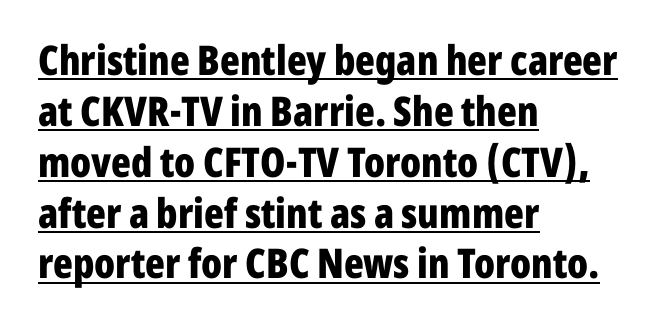
Q: Is the text bold? A: Yes.
Q: Is the text italic (slanted)? A: No, it is upright.
Q: Is the typeface a serif or a sans-serif typeface? A: Sans-serif.
Q: Is the text underlined? A: Yes.
Q: How is the paragraph aligned? A: Left-aligned.
Q: Is the spacing between letters normal or unusually wide? A: Normal.
Q: Width (condensed, normal, or wide)? A: Condensed.
Q: Stroke contrast? A: Low.
Q: x-height? A: Medium.
Q: Monospaced? A: No.
